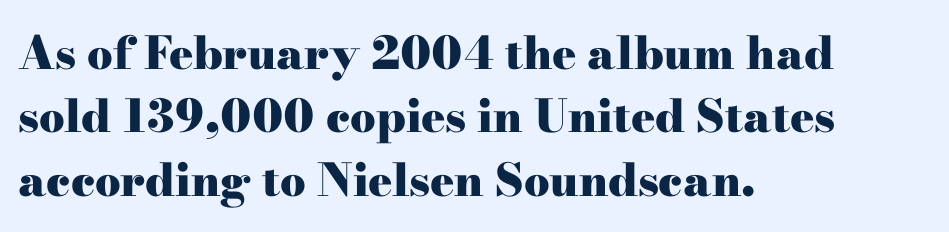
The image shows 45 px heavy, wide serif type, upright; set left-aligned, normal line spacing (1.41x), normal letter spacing, not underlined; high stroke contrast and a small x-height.
